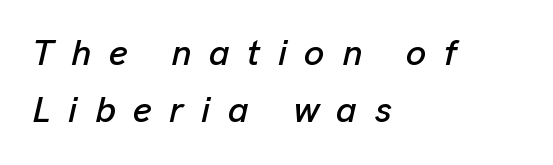
Q: Is the text italic (slanted)? A: Yes, it leans right by about 13 degrees.
Q: Is the text underlined? A: No.
Q: How is the paragraph aligned? A: Left-aligned.
Q: Is the spacing between letters normal or unusually wide? A: Unusually wide.
Q: Is the spacing between lines tight, normal or loose? A: Normal.
Q: Width (condensed, normal, or wide)? A: Normal.
Q: Stroke contrast? A: Low.
Q: x-height? A: Medium.
Q: Monospaced? A: No.
